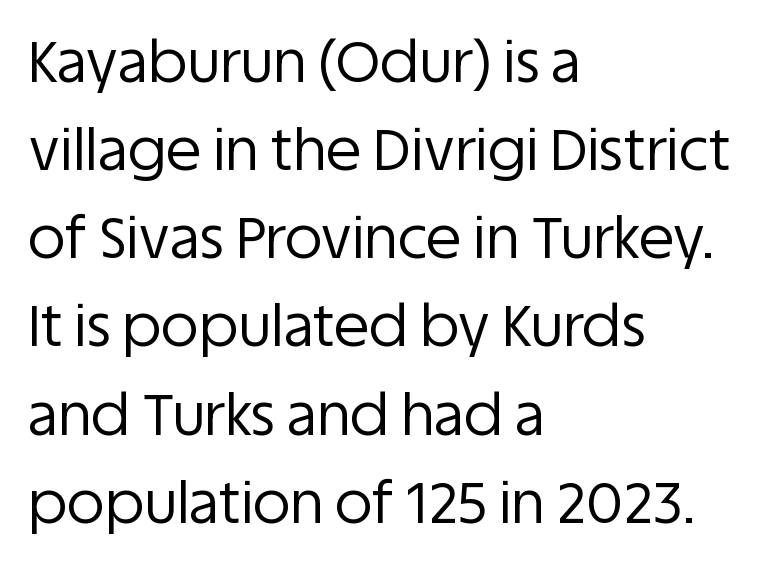
Q: Is the text bold? A: No.
Q: Is the text italic (slanted)? A: No, it is upright.
Q: Is the typeface a serif or a sans-serif typeface? A: Sans-serif.
Q: Is the text underlined? A: No.
Q: How is the paragraph aligned? A: Left-aligned.
Q: Is the spacing between letters normal or unusually wide? A: Normal.
Q: Is the spacing between lines tight, normal or loose? A: Normal.
Q: Width (condensed, normal, or wide)? A: Normal.
Q: Stroke contrast? A: Low.
Q: x-height? A: Large.
Q: Monospaced? A: No.
